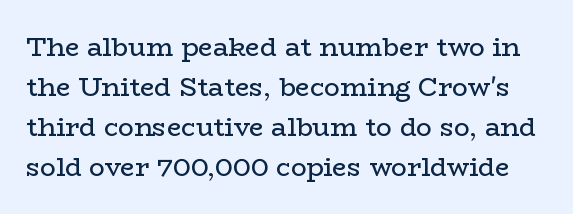
{"italic": "no", "bold": "no", "underline": "no", "line_spacing": "normal", "line_spacing_ratio": 1.54, "letter_spacing": "normal", "letter_spacing_em": 0.0, "glyph_px": 26}
